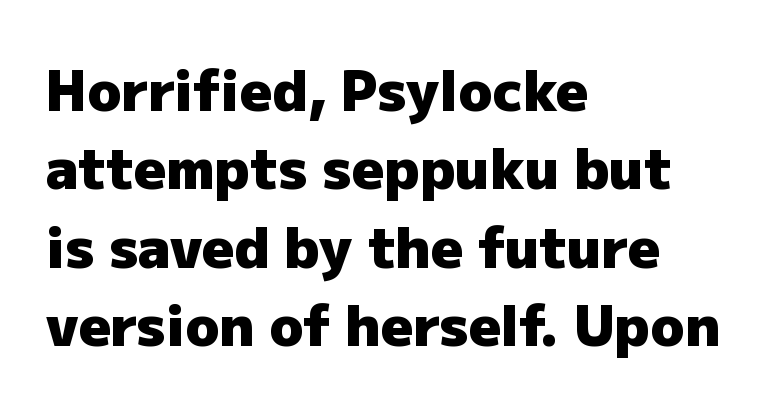
Honestly, the row spacing looks completely unremarkable. Font category for this specimen: sans-serif. Beneath every word, the page is bare. Notice how the passage keeps a crisp vertical edge on the left only. Nothing unusual about the tracking: characters are spaced as the font intends.
